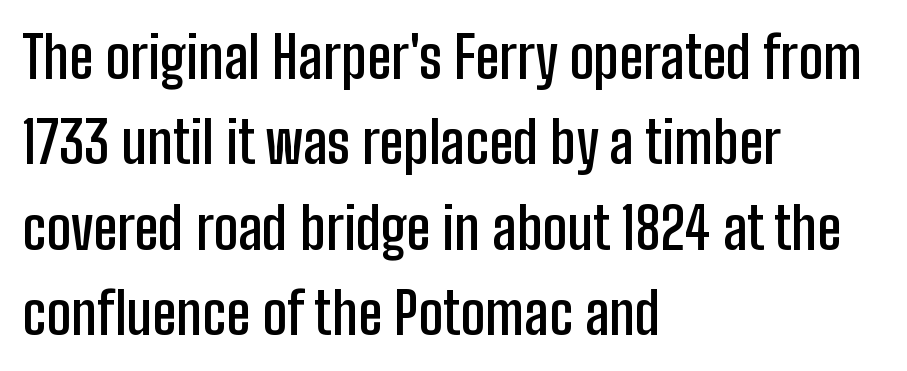
Q: Is the text bold? A: Semi-bold.
Q: Is the text italic (slanted)? A: No, it is upright.
Q: Is the typeface a serif or a sans-serif typeface? A: Sans-serif.
Q: Is the text underlined? A: No.
Q: How is the paragraph aligned? A: Left-aligned.
Q: Is the spacing between letters normal or unusually wide? A: Normal.
Q: Is the spacing between lines tight, normal or loose? A: Normal.
Q: Width (condensed, normal, or wide)? A: Condensed.
Q: Stroke contrast? A: Low.
Q: x-height? A: Medium.
Q: Monospaced? A: No.
